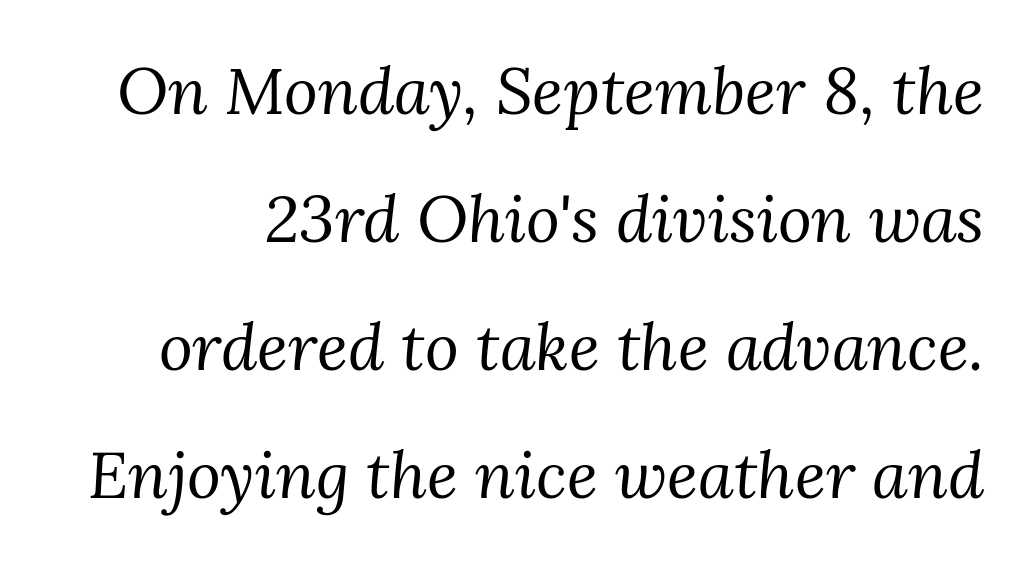
Q: Is the text bold? A: No.
Q: Is the text italic (slanted)? A: Yes, it leans right by about 3 degrees.
Q: Is the typeface a serif or a sans-serif typeface? A: Serif.
Q: Is the text underlined? A: No.
Q: Is the spacing between letters normal or unusually wide? A: Normal.
Q: Is the spacing between lines tight, normal or loose? A: Loose.
Q: Width (condensed, normal, or wide)? A: Normal.
Q: Stroke contrast? A: Medium.
Q: x-height? A: Medium.
Q: Monospaced? A: No.
